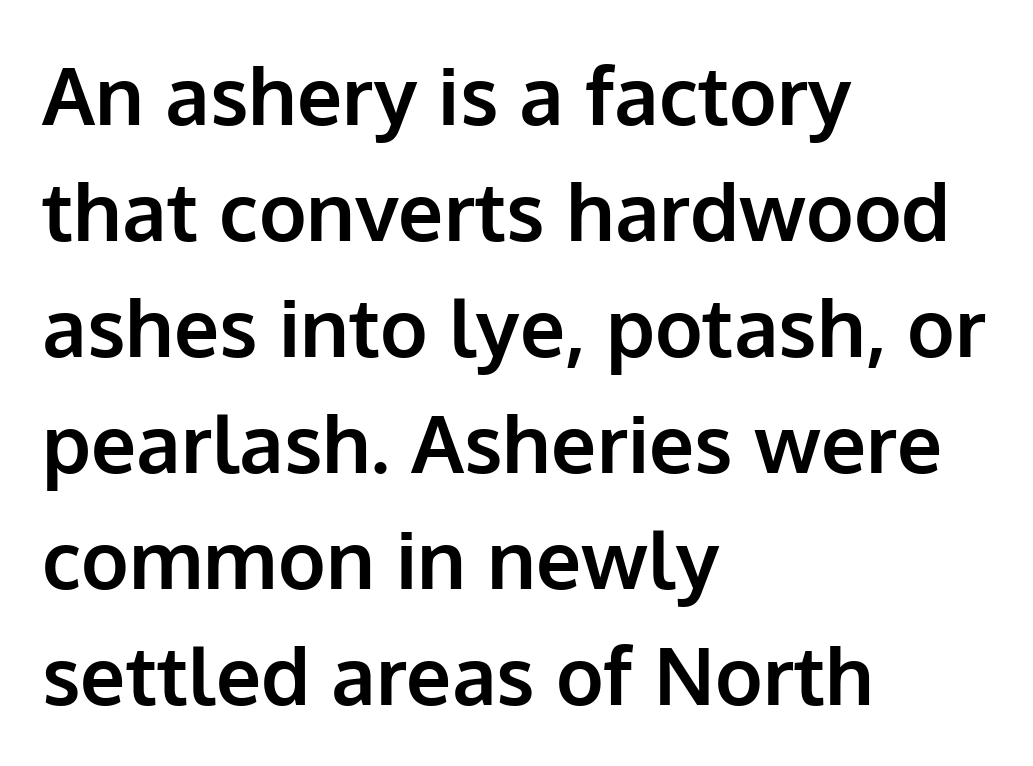
Q: Is the text bold? A: Yes.
Q: Is the text italic (slanted)? A: No, it is upright.
Q: Is the typeface a serif or a sans-serif typeface? A: Sans-serif.
Q: Is the text underlined? A: No.
Q: How is the paragraph aligned? A: Left-aligned.
Q: Is the spacing between letters normal or unusually wide? A: Normal.
Q: Is the spacing between lines tight, normal or loose? A: Normal.
Q: Width (condensed, normal, or wide)? A: Normal.
Q: Stroke contrast? A: Low.
Q: x-height? A: Medium.
Q: Monospaced? A: No.
